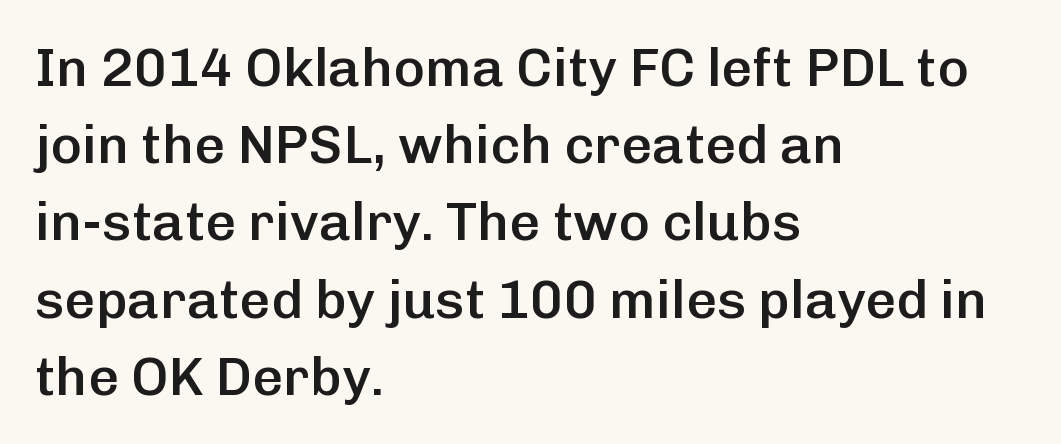
{"serif": "no", "italic": "no", "bold": "semi", "weight": "semibold", "width": "normal", "stroke_contrast": "low", "x_height": "medium", "monospaced": "no", "underline": "no", "align": "left", "line_spacing": "normal", "line_spacing_ratio": 1.43, "letter_spacing": "normal", "letter_spacing_em": 0.0, "glyph_px": 54}
